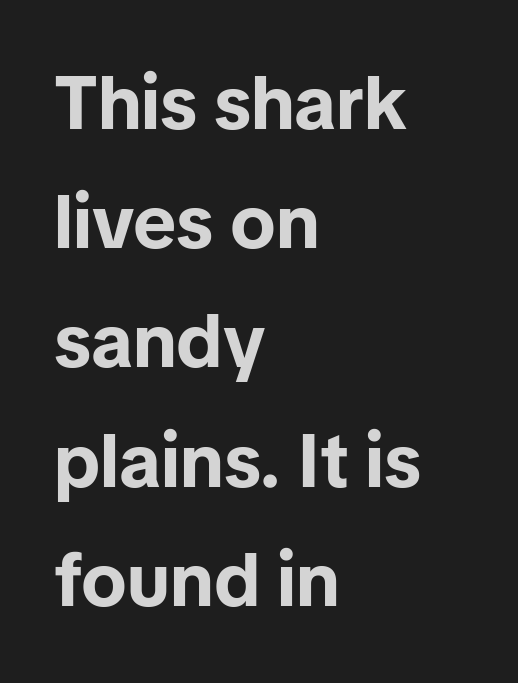
The image shows 75 px bold sans-serif type, upright; set left-aligned, normal line spacing (1.59x), normal letter spacing, not underlined; low stroke contrast and a medium x-height.
